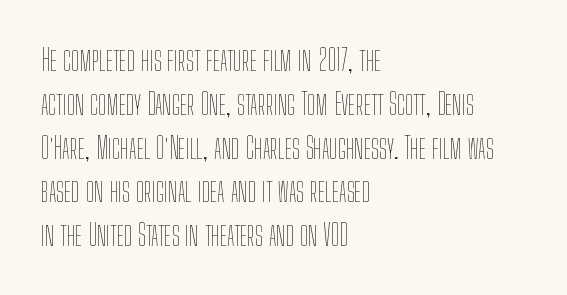
{"italic": "no", "bold": "no", "weight": "thin", "width": "condensed", "stroke_contrast": "low", "x_height": "medium", "monospaced": "no", "underline": "no", "align": "left", "line_spacing": "normal", "line_spacing_ratio": 1.46, "letter_spacing": "normal", "letter_spacing_em": 0.0, "glyph_px": 30}
